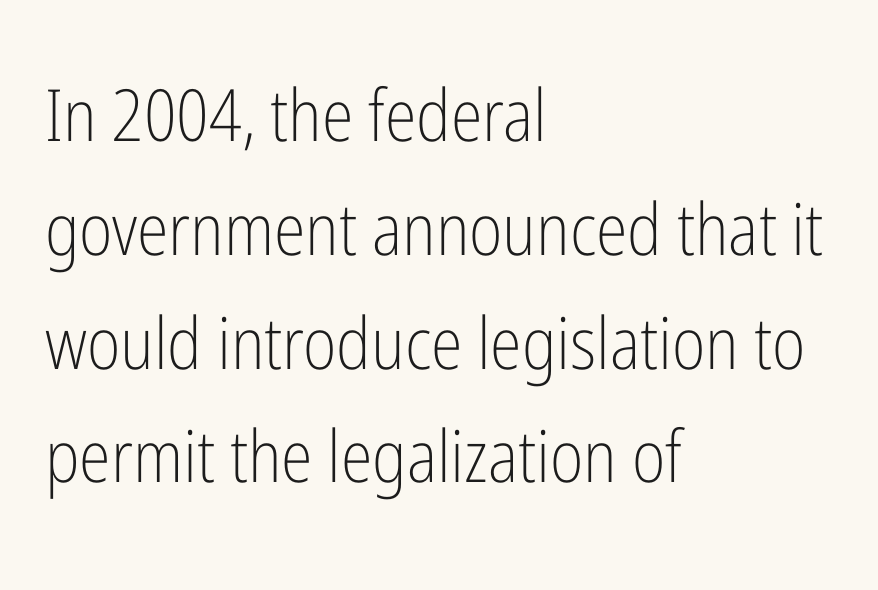
Q: Is the text bold? A: No.
Q: Is the text italic (slanted)? A: No, it is upright.
Q: Is the typeface a serif or a sans-serif typeface? A: Sans-serif.
Q: Is the text underlined? A: No.
Q: How is the paragraph aligned? A: Left-aligned.
Q: Is the spacing between letters normal or unusually wide? A: Normal.
Q: Is the spacing between lines tight, normal or loose? A: Normal.
Q: Width (condensed, normal, or wide)? A: Condensed.
Q: Stroke contrast? A: Low.
Q: x-height? A: Medium.
Q: Monospaced? A: No.
